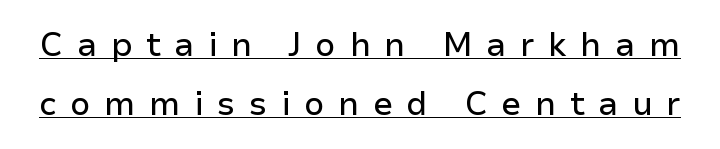
Notice how a bar underscores the lettering throughout. These lines are rendered in a variable-pitch font. The letters stand straight up with perfectly vertical stems. The characters display no serif detailing; their extremities are plain. These lines have a slow, spaced-out rhythm from letter to letter.
